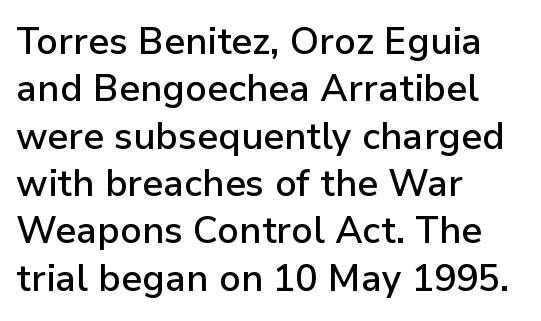
Quick note: underline off. Does the type have serifs? No, each stem ends abruptly. Designer's note — italics off, roman on. These lines carry some extra weight — a demibold, not a full bold.
